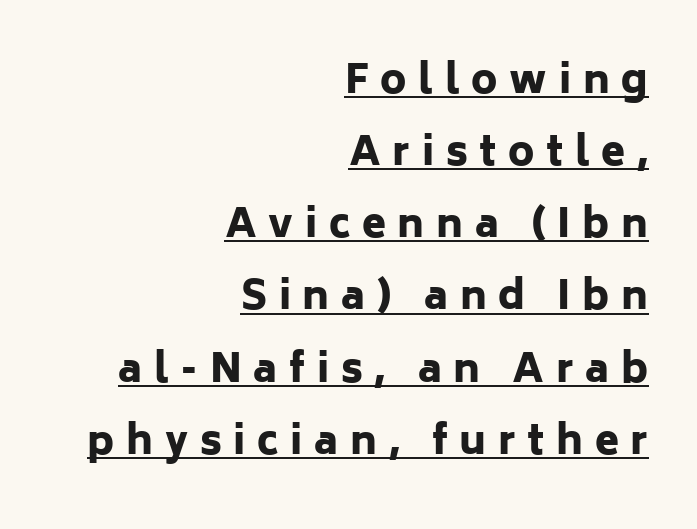
Tracking here is generous; glyphs stand well apart from one another. No italicization has been applied; the sample stays upright. The ragged edge is on the left, which tells us the setting is flush right. Varying glyph widths throughout — classic text-font behaviour. Heavy-handed strokes throughout: this text is bold.
